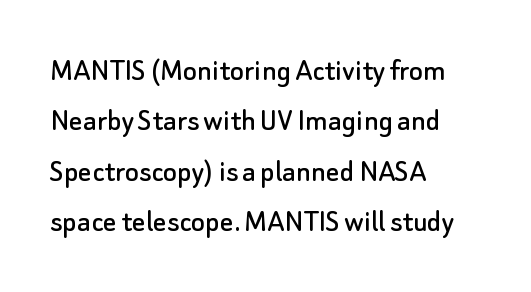
{"serif": "no", "italic": "no", "width": "normal", "stroke_contrast": "low", "x_height": "small", "monospaced": "no", "underline": "no", "align": "left", "line_spacing": "normal", "line_spacing_ratio": 1.53, "letter_spacing": "normal", "letter_spacing_em": 0.0, "glyph_px": 33}
